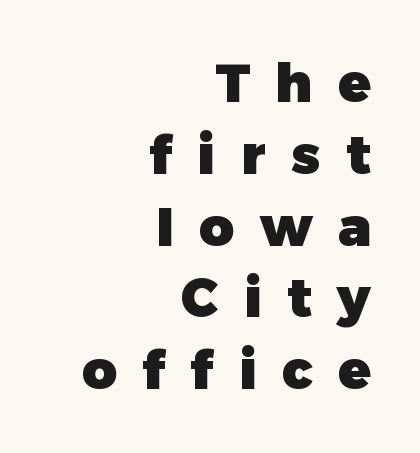
Q: Is the text bold? A: Yes.
Q: Is the text italic (slanted)? A: No, it is upright.
Q: Is the typeface a serif or a sans-serif typeface? A: Sans-serif.
Q: Is the text underlined? A: No.
Q: How is the paragraph aligned? A: Right-aligned.
Q: Is the spacing between letters normal or unusually wide? A: Unusually wide.
Q: Is the spacing between lines tight, normal or loose? A: Normal.
Q: Width (condensed, normal, or wide)? A: Normal.
Q: Stroke contrast? A: Low.
Q: x-height? A: Medium.
Q: Monospaced? A: No.
